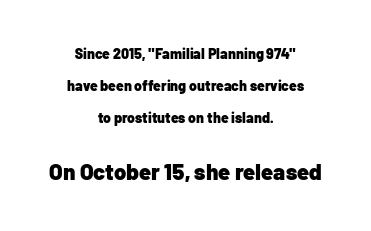
The image shows 22 px bold type, upright; set centered, loose line spacing (2.28x), normal letter spacing, not underlined; the second (bottom) block is 1.57x larger.
